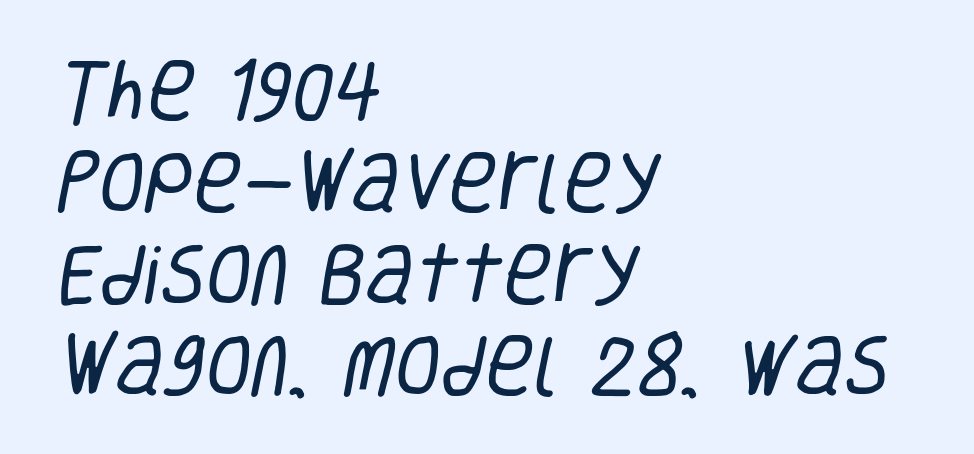
The image shows 67 px regular-weight, condensed sans-serif type; set left-aligned, normal line spacing (1.37x), normal letter spacing, not underlined; low stroke contrast and a large x-height.
